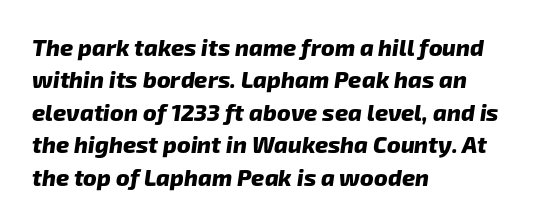
The image shows 23 px bold type; set left-aligned, normal line spacing (1.41x), normal letter spacing, not underlined.
